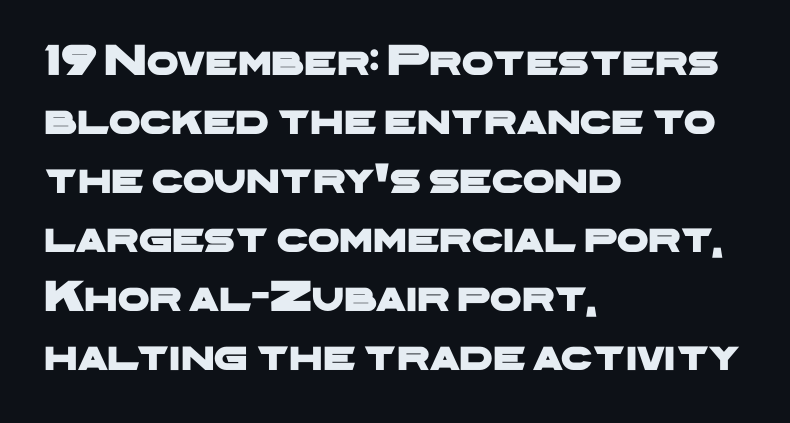
{"serif": "no", "width": "wide", "stroke_contrast": "low", "x_height": "medium", "monospaced": "no", "underline": "no", "align": "left", "line_spacing": "normal", "line_spacing_ratio": 1.31, "letter_spacing": "normal", "letter_spacing_em": 0.0, "glyph_px": 45}
